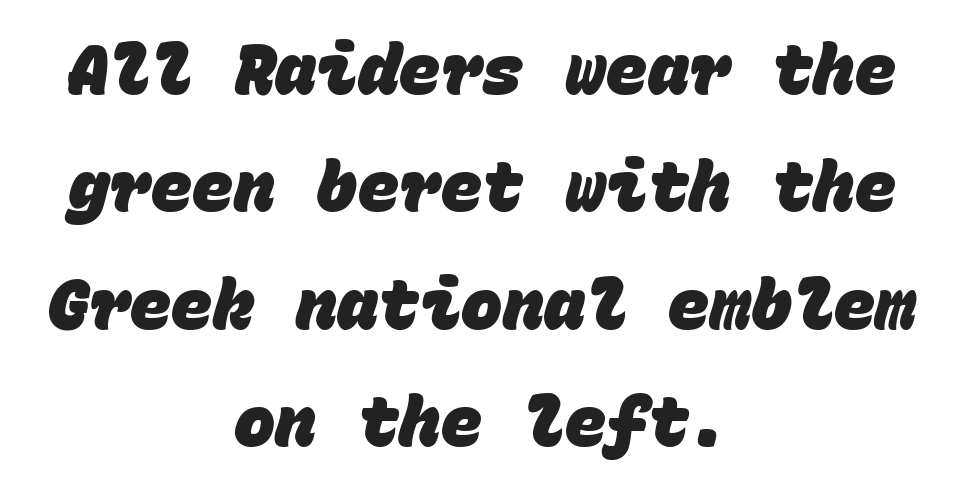
The rendering positions every line midway between the sides. Standard letterfit; no display-style spreading of the glyphs. Summary of vertical rhythm: regular, with standard interline spacing. Lines of text with bare space underneath. The letters march in equal steps, a hallmark of fixed-pitch type.
